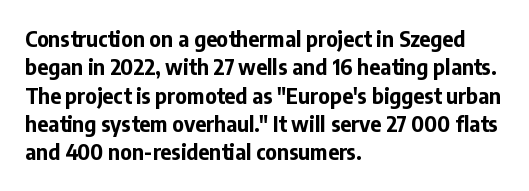
{"italic": "no", "bold": "yes", "underline": "no", "align": "left", "line_spacing": "normal", "line_spacing_ratio": 1.35, "letter_spacing": "normal", "letter_spacing_em": 0.0, "glyph_px": 21}
